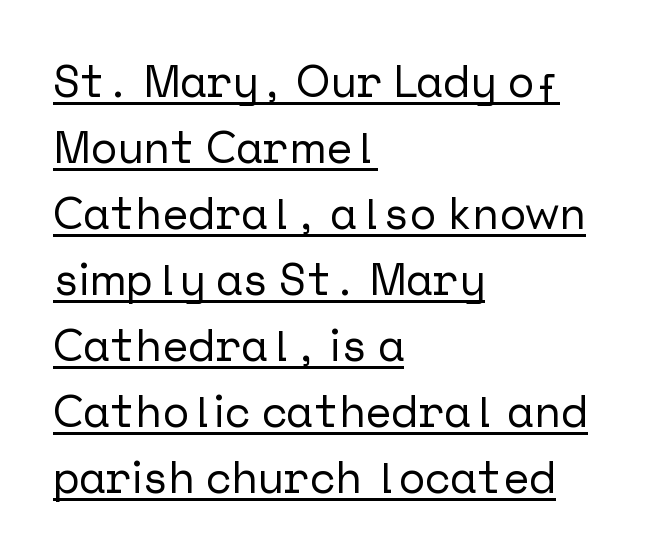
You could call the tracking neutral — neither tight nor loose. Quick note: underline on. These lines sit exactly where default settings would place them. Type style note: lacks serifs. The typography opts for an upright posture over an oblique one. The lines are quadded left.
